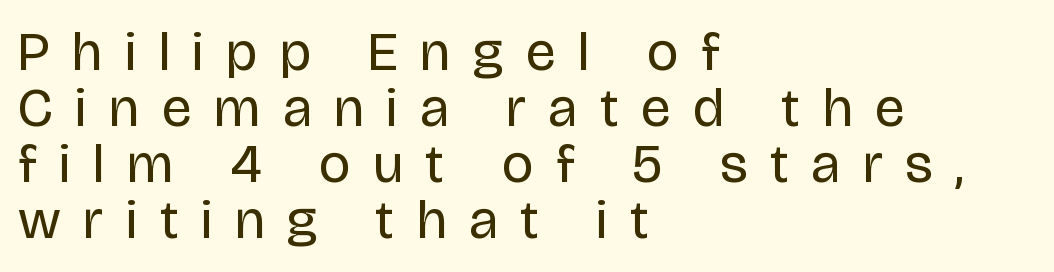
A typesetter would label this face a sans. The rendering uses a small line-height, squeezing the rows. The rendering uses natural spacing where letterforms have individual widths. When letters stand straight like this, we call the style roman or upright.
